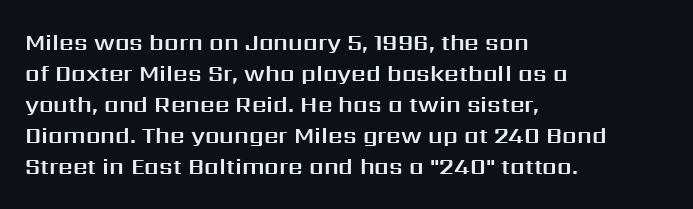
Q: Is the text italic (slanted)? A: No, it is upright.
Q: Is the text underlined? A: No.
Q: How is the paragraph aligned? A: Left-aligned.
Q: Is the spacing between letters normal or unusually wide? A: Normal.
Q: Is the spacing between lines tight, normal or loose? A: Normal.
